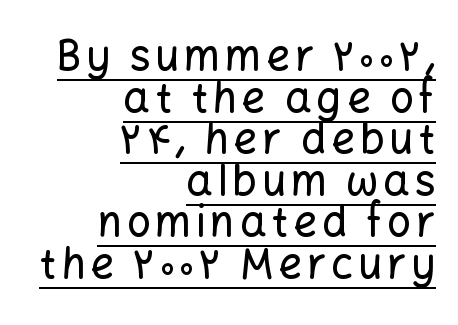
The image shows 42 px sans-serif type, upright; set right-aligned, tight line spacing (0.99x), underlined; low stroke contrast and a medium x-height.
